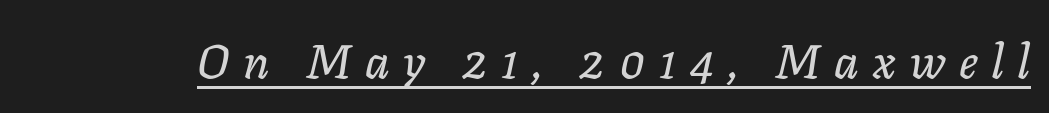
Q: Is the text italic (slanted)? A: Yes, it leans right by about 11 degrees.
Q: Is the text underlined? A: Yes.
Q: Is the spacing between letters normal or unusually wide? A: Unusually wide.
Q: Width (condensed, normal, or wide)? A: Normal.
Q: Stroke contrast? A: Low.
Q: x-height? A: Medium.
Q: Monospaced? A: No.
